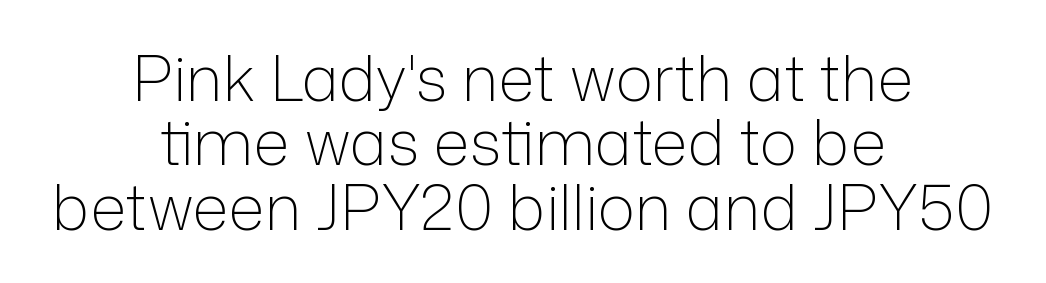
{"serif": "no", "italic": "no", "bold": "no", "weight": "light", "width": "normal", "stroke_contrast": "low", "x_height": "medium", "monospaced": "no", "underline": "no", "align": "center", "line_spacing": "tight", "line_spacing_ratio": 1.02, "letter_spacing": "normal", "letter_spacing_em": 0.0, "glyph_px": 63}
